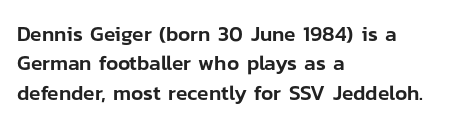
{"italic": "no", "underline": "no", "align": "left", "line_spacing": "normal", "line_spacing_ratio": 1.4, "letter_spacing": "normal", "letter_spacing_em": 0.0, "glyph_px": 21}
